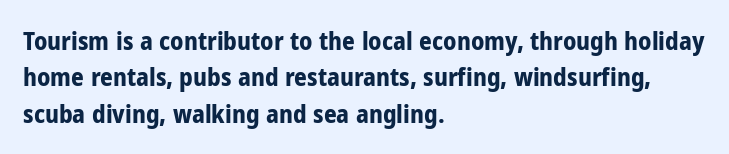
{"italic": "no", "bold": "yes", "underline": "no", "align": "left", "line_spacing": "normal", "line_spacing_ratio": 1.46, "letter_spacing": "normal", "letter_spacing_em": 0.0, "glyph_px": 25}
